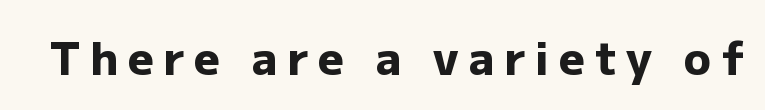
{"serif": "no", "italic": "no", "bold": "yes", "weight": "heavy", "width": "normal", "stroke_contrast": "low", "x_height": "medium", "monospaced": "no", "underline": "no", "letter_spacing": "wide", "letter_spacing_em": 0.22, "glyph_px": 45}
